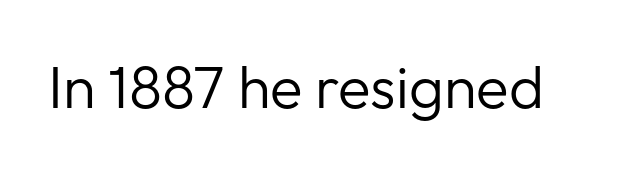
{"serif": "no", "italic": "no", "bold": "no", "weight": "regular", "width": "normal", "stroke_contrast": "low", "x_height": "medium", "monospaced": "no", "underline": "no", "letter_spacing": "normal", "letter_spacing_em": 0.0, "glyph_px": 60}
